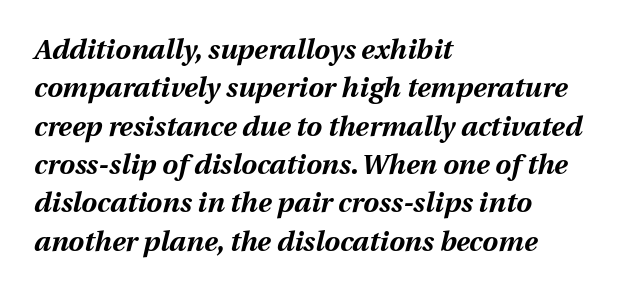
Plain, unruled lines of type. In terms of posture, this sample is oblique. The face used here is rendered with its standard letterfit. The lines are quadded left. The sample has been set heavy, in full bold.
